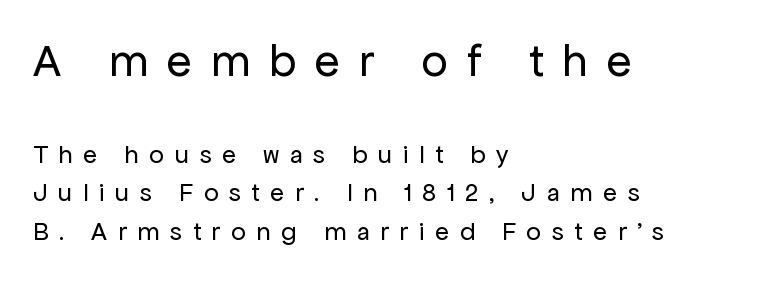
Of the two passages, the one on top uses the larger point size. Unlike italic type, these characters show no tilt at all. The type family on display is of the sans-serif kind. Layout note: lines flush left.
